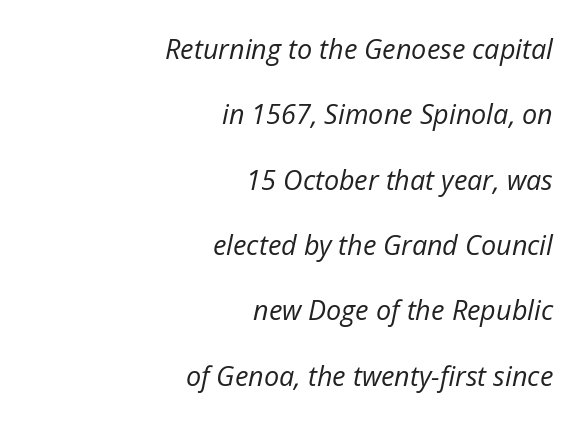
Q: Is the text bold? A: No.
Q: Is the text italic (slanted)? A: Yes, it leans right by about 12 degrees.
Q: Is the text underlined? A: No.
Q: How is the paragraph aligned? A: Right-aligned.
Q: Is the spacing between letters normal or unusually wide? A: Normal.
Q: Is the spacing between lines tight, normal or loose? A: Loose.
